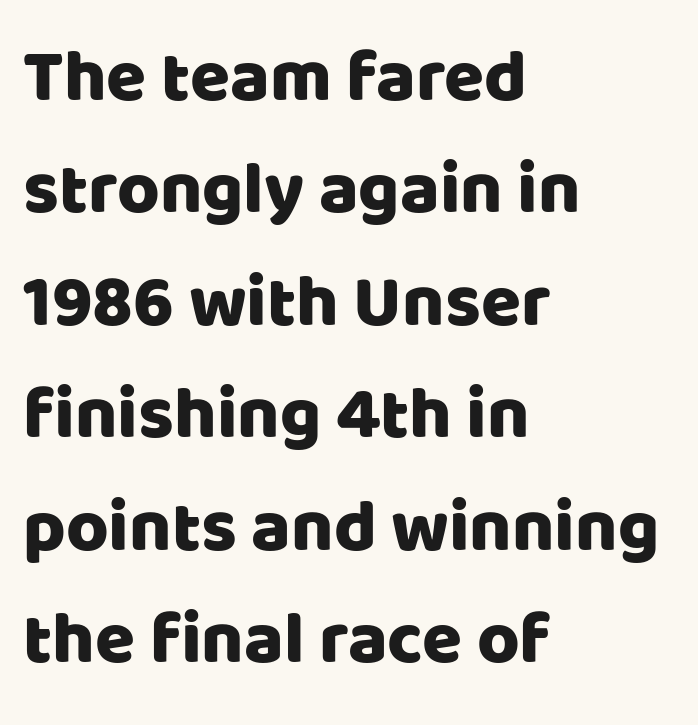
Q: Is the text italic (slanted)? A: No, it is upright.
Q: Is the typeface a serif or a sans-serif typeface? A: Sans-serif.
Q: Is the text underlined? A: No.
Q: How is the paragraph aligned? A: Left-aligned.
Q: Is the spacing between letters normal or unusually wide? A: Normal.
Q: Is the spacing between lines tight, normal or loose? A: Normal.
Q: Width (condensed, normal, or wide)? A: Normal.
Q: Stroke contrast? A: Low.
Q: x-height? A: Large.
Q: Monospaced? A: No.
